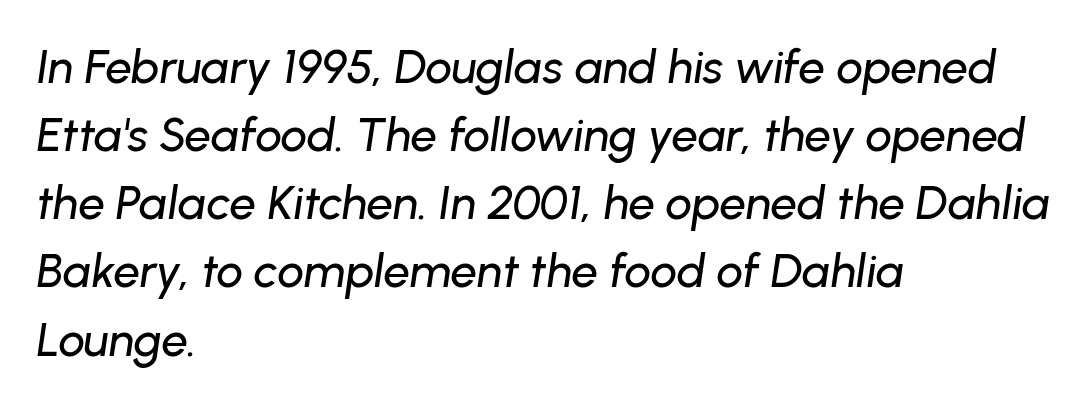
Q: Is the text italic (slanted)? A: Yes, it leans right by about 8 degrees.
Q: Is the text underlined? A: No.
Q: How is the paragraph aligned? A: Left-aligned.
Q: Is the spacing between letters normal or unusually wide? A: Normal.
Q: Is the spacing between lines tight, normal or loose? A: Normal.
Q: Width (condensed, normal, or wide)? A: Normal.
Q: Stroke contrast? A: Low.
Q: x-height? A: Medium.
Q: Monospaced? A: No.
